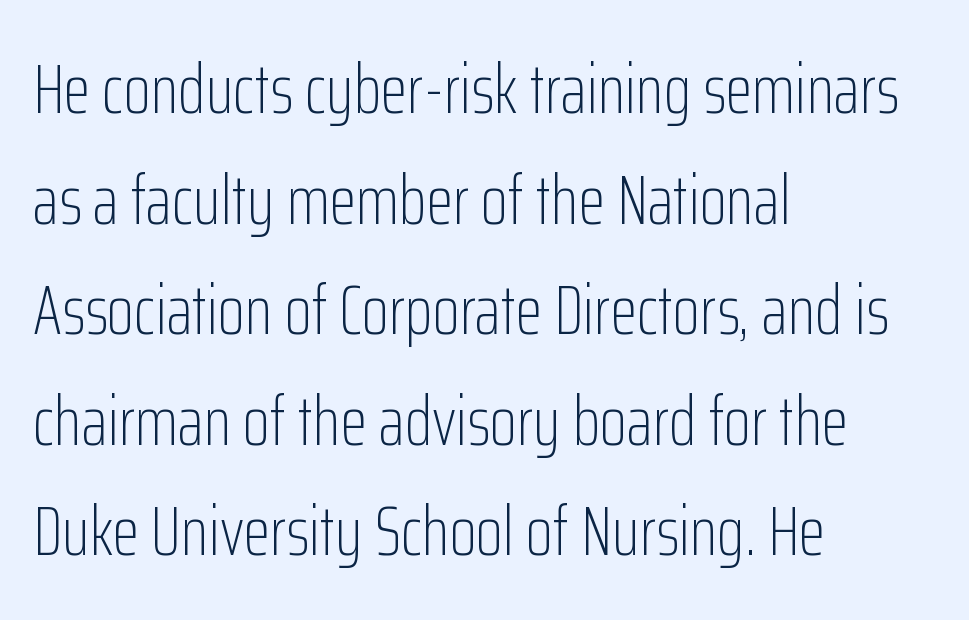
{"serif": "no", "italic": "no", "bold": "no", "weight": "light", "width": "condensed", "stroke_contrast": "low", "x_height": "medium", "monospaced": "no", "underline": "no", "align": "left", "line_spacing": "normal", "line_spacing_ratio": 1.58, "letter_spacing": "normal", "letter_spacing_em": 0.0, "glyph_px": 70}
